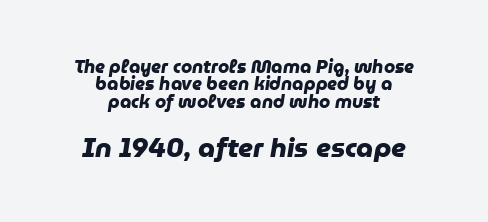
Q: Is the text bold? A: Yes.
Q: Is the text underlined? A: No.
Q: How is the paragraph aligned? A: Centered.
Q: Is the spacing between letters normal or unusually wide? A: Normal.
Q: Is the spacing between lines tight, normal or loose? A: Tight.
Q: Which block of text is set in a larger size, the first (top) or the second (bottom)? A: The second (bottom) one.
